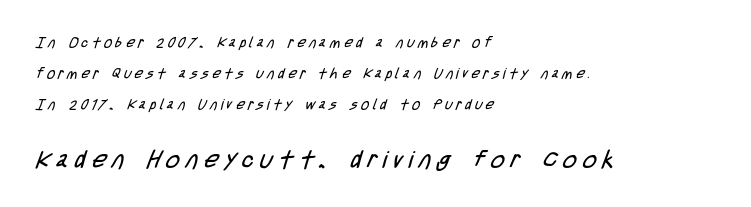
{"bold": "no", "underline": "no", "align": "left", "line_spacing": "loose", "line_spacing_ratio": 2.2, "letter_spacing": "wide", "letter_spacing_em": 0.26, "larger_block": "second", "size_ratio": 1.71, "glyph_px": 24}
